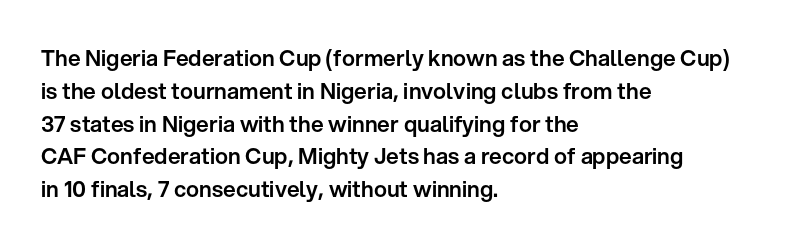
{"italic": "no", "underline": "no", "align": "left", "line_spacing": "normal", "line_spacing_ratio": 1.49, "letter_spacing": "normal", "letter_spacing_em": 0.0, "glyph_px": 22}
